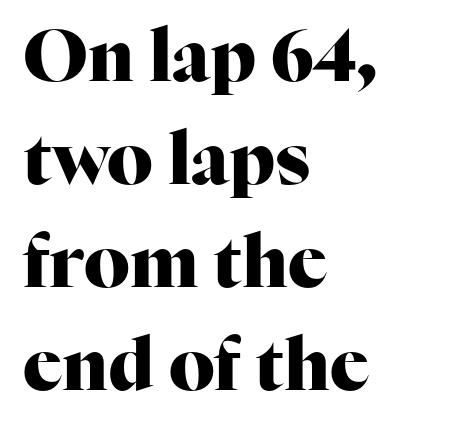
{"serif": "yes", "italic": "no", "bold": "yes", "weight": "heavy", "width": "normal", "stroke_contrast": "high", "x_height": "medium", "monospaced": "no", "underline": "no", "align": "left", "line_spacing": "normal", "line_spacing_ratio": 1.43, "letter_spacing": "normal", "letter_spacing_em": 0.0, "glyph_px": 72}
